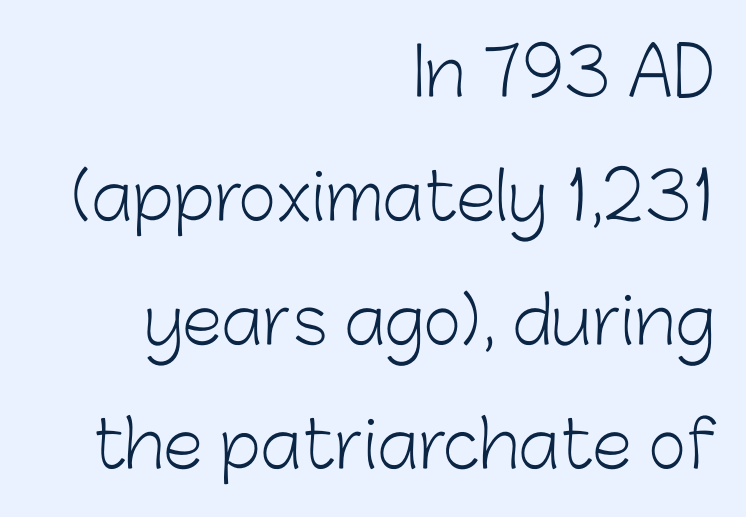
The image shows 65 px light sans-serif type, upright; set right-aligned, loose line spacing (1.91x), normal letter spacing, not underlined; low stroke contrast and a medium x-height.
